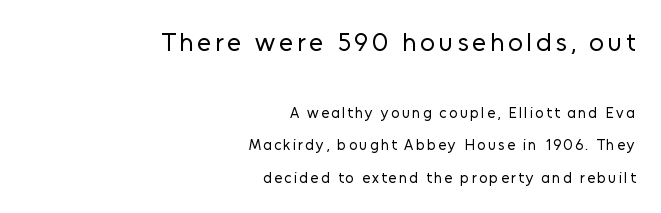
Think standard paragraph weight, or any step lighter than that. Baseline-to-baseline distance is far greater than the letter height. A roman cut, with each character standing at attention. All the whitespace from short lines collects on the left. Clear beneath every line of the passage. Larger block? The one above; the one below is distinctly smaller.
